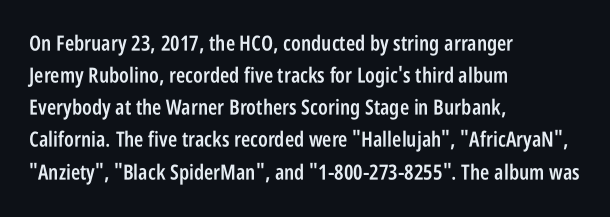
The image shows 21 px text type, upright; set left-aligned, normal line spacing (1.53x), normal letter spacing, not underlined.
